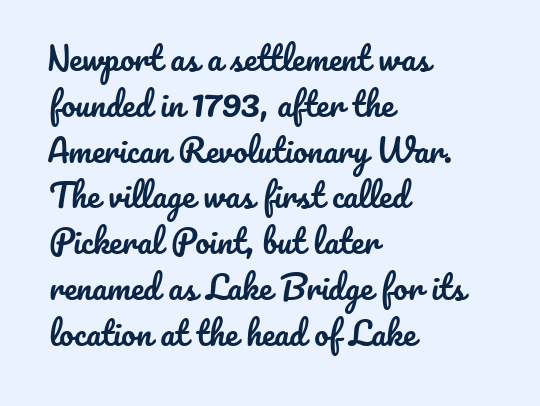
The image shows 32 px text type; set left-aligned, normal line spacing (1.43x), normal letter spacing, not underlined; low stroke contrast and a small x-height.
